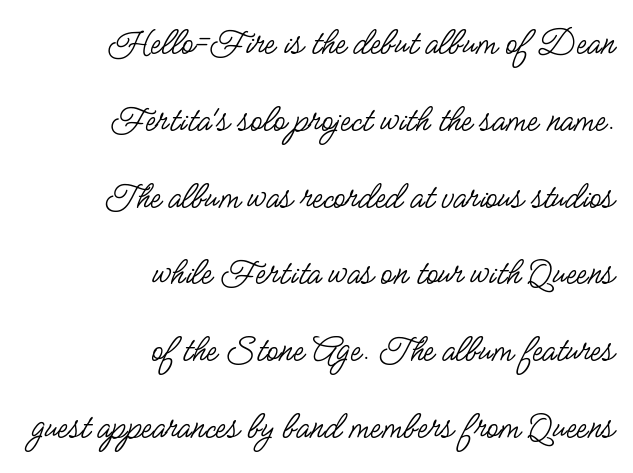
The image shows 39 px regular-weight, condensed sans-serif type; set right-aligned, loose line spacing (1.97x), normal letter spacing, not underlined; low stroke contrast and a small x-height.
